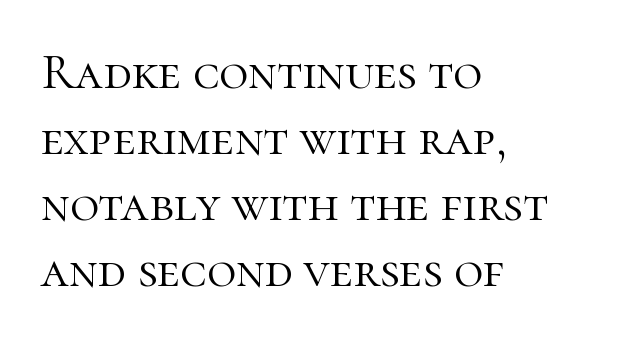
{"serif": "yes", "italic": "no", "bold": "no", "weight": "light", "width": "normal", "stroke_contrast": "high", "x_height": "medium", "monospaced": "no", "underline": "no", "align": "left", "line_spacing": "normal", "line_spacing_ratio": 1.32, "letter_spacing": "normal", "letter_spacing_em": 0.0, "glyph_px": 50}
